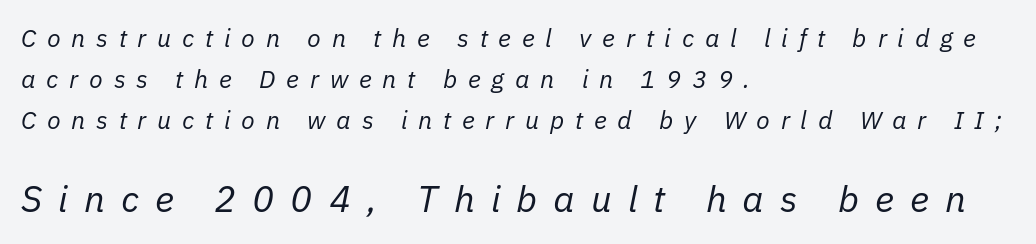
Q: Is the text bold? A: No.
Q: Is the text italic (slanted)? A: Yes, it leans right by about 11 degrees.
Q: Is the text underlined? A: No.
Q: How is the paragraph aligned? A: Left-aligned.
Q: Is the spacing between letters normal or unusually wide? A: Unusually wide.
Q: Is the spacing between lines tight, normal or loose? A: Normal.
Q: Which block of text is set in a larger size, the first (top) or the second (bottom)? A: The second (bottom) one.
Q: Width (condensed, normal, or wide)? A: Normal.
Q: Stroke contrast? A: Low.
Q: x-height? A: Medium.
Q: Monospaced? A: No.
